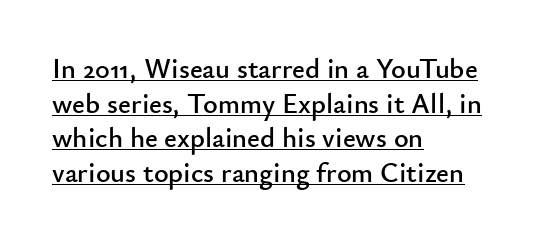
Q: Is the text italic (slanted)? A: No, it is upright.
Q: Is the typeface a serif or a sans-serif typeface? A: Sans-serif.
Q: Is the text underlined? A: Yes.
Q: How is the paragraph aligned? A: Left-aligned.
Q: Is the spacing between letters normal or unusually wide? A: Normal.
Q: Width (condensed, normal, or wide)? A: Normal.
Q: Stroke contrast? A: Low.
Q: x-height? A: Small.
Q: Monospaced? A: No.
